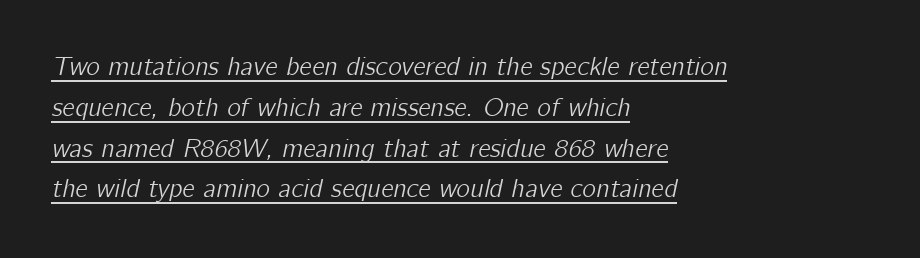
Q: Is the text italic (slanted)? A: Yes, it leans right by about 12 degrees.
Q: Is the text underlined? A: Yes.
Q: How is the paragraph aligned? A: Left-aligned.
Q: Is the spacing between letters normal or unusually wide? A: Normal.
Q: Is the spacing between lines tight, normal or loose? A: Normal.
